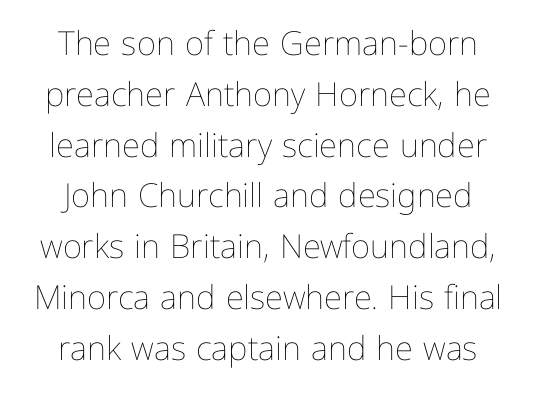
{"italic": "no", "bold": "no", "weight": "thin", "width": "normal", "stroke_contrast": "low", "x_height": "medium", "monospaced": "no", "underline": "no", "line_spacing": "normal", "line_spacing_ratio": 1.54, "letter_spacing": "normal", "letter_spacing_em": 0.0, "glyph_px": 33}
